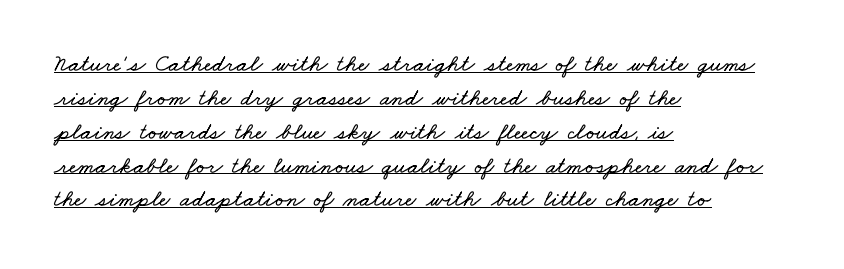
Q: Is the text underlined? A: Yes.
Q: How is the paragraph aligned? A: Left-aligned.
Q: Is the spacing between letters normal or unusually wide? A: Normal.
Q: Is the spacing between lines tight, normal or loose? A: Normal.
